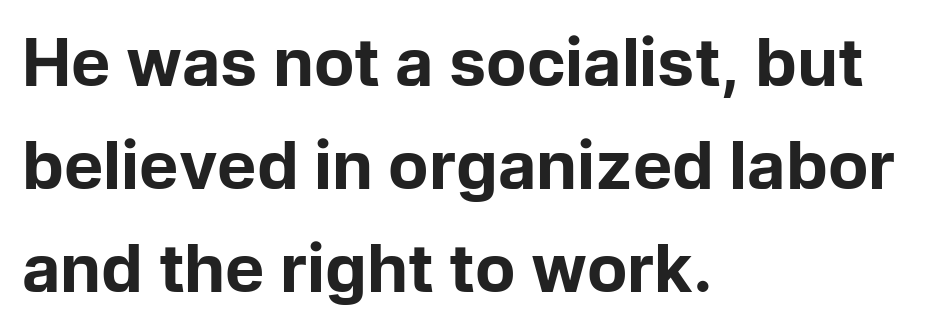
Tracking here is standard; glyphs follow each other at the usual distance. Unlike italic type, these characters show no tilt at all. This rendering uses left alignment, leaving the right contour irregular. Character widths vary here, with narrow letters taking less room than wide ones.
